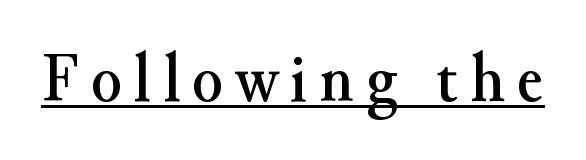
Q: Is the text italic (slanted)? A: No, it is upright.
Q: Is the typeface a serif or a sans-serif typeface? A: Serif.
Q: Is the text underlined? A: Yes.
Q: Width (condensed, normal, or wide)? A: Normal.
Q: Stroke contrast? A: Medium.
Q: x-height? A: Small.
Q: Monospaced? A: No.
